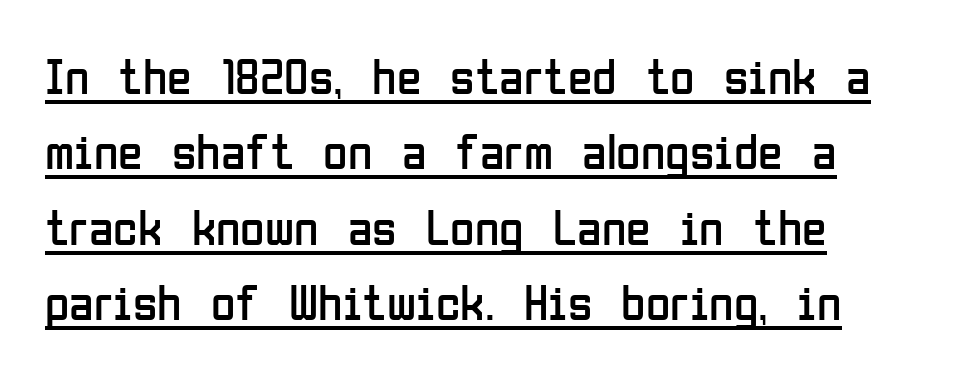
{"serif": "no", "italic": "no", "bold": "no", "weight": "regular", "width": "condensed", "stroke_contrast": "low", "x_height": "medium", "monospaced": "no", "underline": "yes", "line_spacing": "normal", "line_spacing_ratio": 1.51, "letter_spacing": "normal", "letter_spacing_em": 0.0, "glyph_px": 50}
